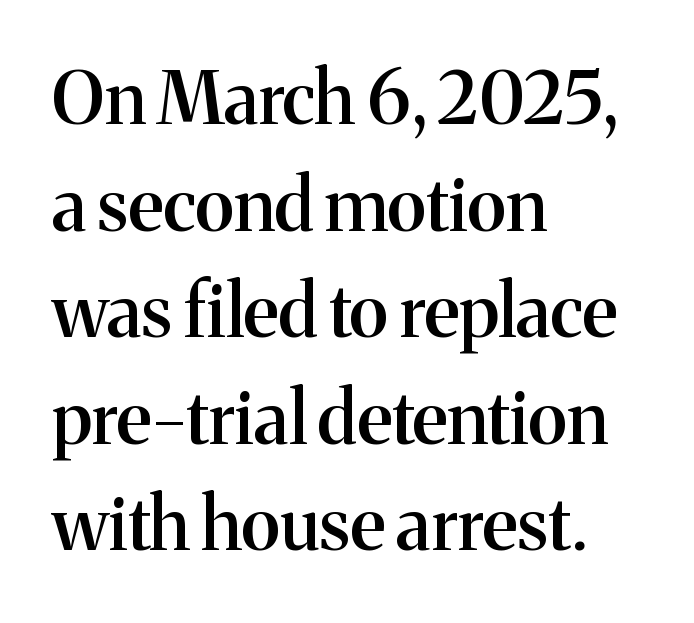
I'd call this a serif setting — the letters wear small feet. Characters remain perfectly vertical along every line. Descenders are the only things crossing below the line. These lines carry some extra weight — a demibold, not a full bold. Whoever set this chose a conventional vertical rhythm.
